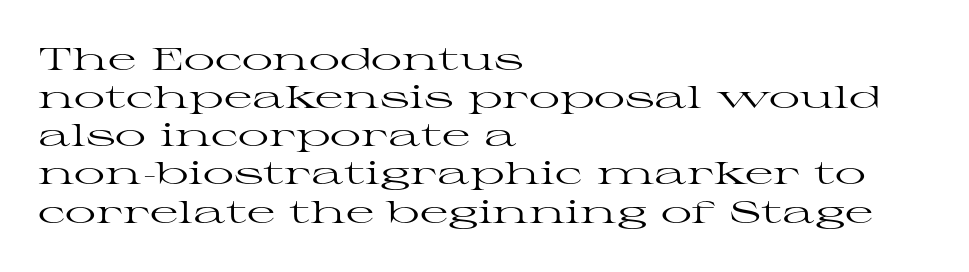
{"serif": "yes", "italic": "no", "bold": "no", "weight": "regular", "width": "wide", "stroke_contrast": "high", "x_height": "medium", "monospaced": "no", "underline": "no", "align": "left", "line_spacing_ratio": 1.23, "letter_spacing": "normal", "letter_spacing_em": 0.0, "glyph_px": 31}
